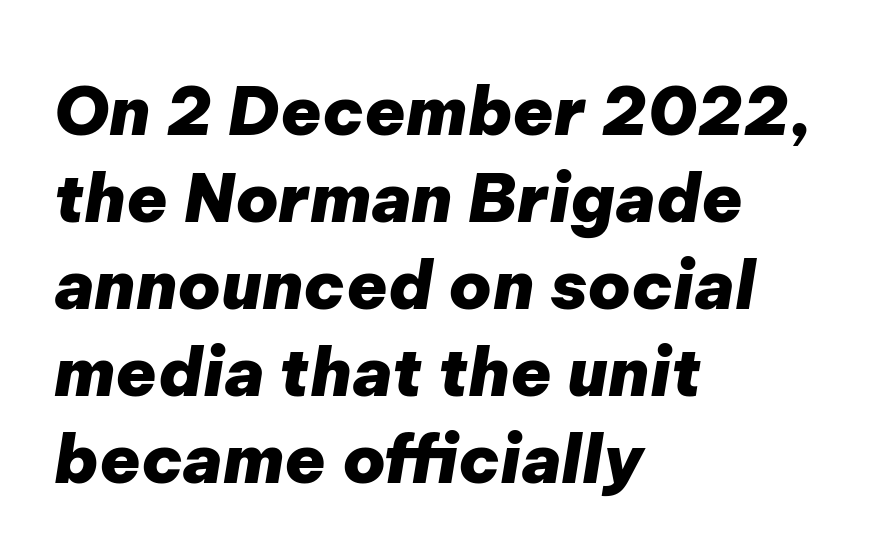
The image shows 67 px heavy type, italic (leaning right); set left-aligned, normal line spacing (1.3x), normal letter spacing, not underlined; low stroke contrast and a medium x-height.
